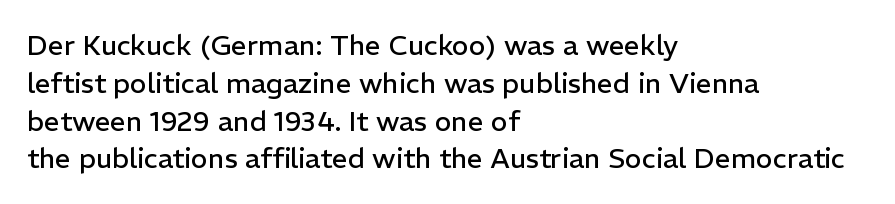
Q: Is the text bold? A: No.
Q: Is the text italic (slanted)? A: No, it is upright.
Q: Is the typeface a serif or a sans-serif typeface? A: Sans-serif.
Q: Is the text underlined? A: No.
Q: How is the paragraph aligned? A: Left-aligned.
Q: Is the spacing between letters normal or unusually wide? A: Normal.
Q: Is the spacing between lines tight, normal or loose? A: Normal.
Q: Width (condensed, normal, or wide)? A: Normal.
Q: Stroke contrast? A: Low.
Q: x-height? A: Medium.
Q: Monospaced? A: No.
